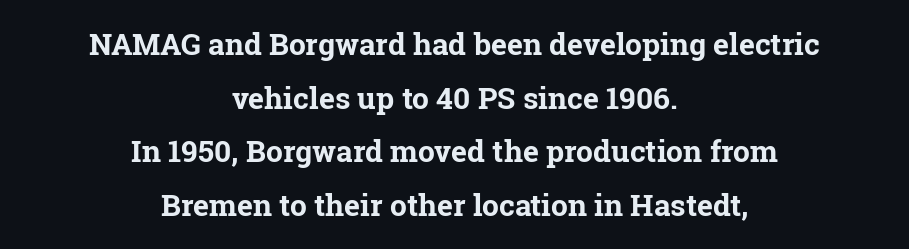
Q: Is the text bold? A: Yes.
Q: Is the text italic (slanted)? A: No, it is upright.
Q: Is the typeface a serif or a sans-serif typeface? A: Serif.
Q: Is the text underlined? A: No.
Q: How is the paragraph aligned? A: Centered.
Q: Is the spacing between letters normal or unusually wide? A: Normal.
Q: Width (condensed, normal, or wide)? A: Normal.
Q: Stroke contrast? A: Low.
Q: x-height? A: Medium.
Q: Monospaced? A: No.
